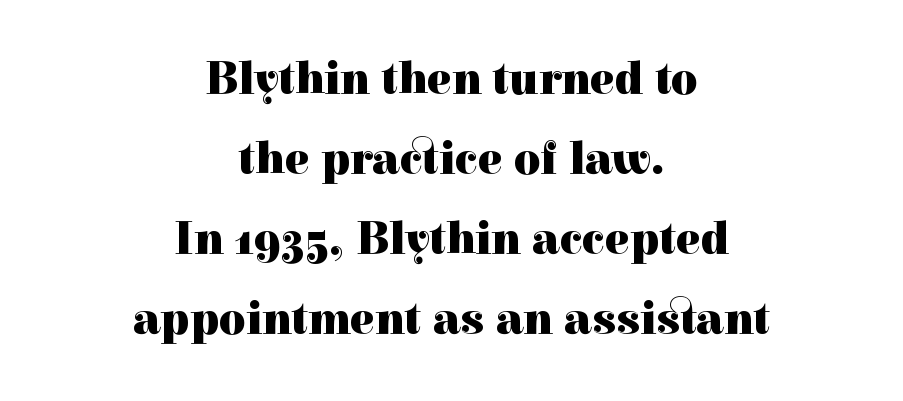
{"serif": "yes", "italic": "no", "bold": "yes", "weight": "heavy", "width": "normal", "x_height": "medium", "monospaced": "no", "underline": "no", "align": "center", "line_spacing_ratio": 1.74, "letter_spacing": "normal", "letter_spacing_em": 0.0, "glyph_px": 46}
